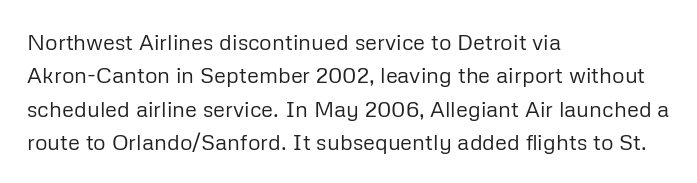
The image shows 22 px text type, upright; set left-aligned, normal line spacing (1.52x), normal letter spacing, not underlined.
